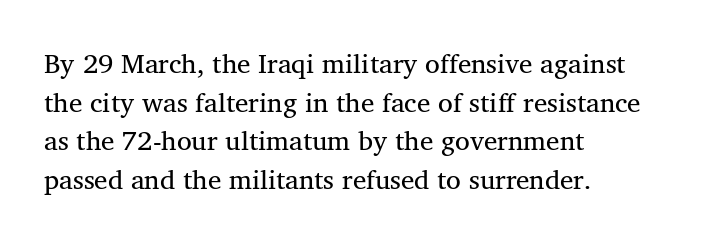
The image shows 27 px text type, upright; set left-aligned, normal line spacing (1.43x), normal letter spacing, not underlined.
